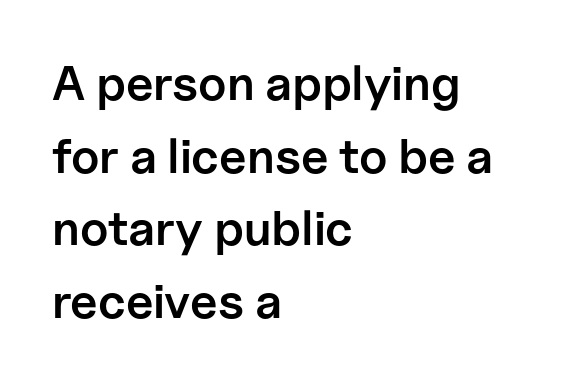
The image shows 49 px semibold sans-serif type, upright; set left-aligned, normal line spacing (1.48x), normal letter spacing, not underlined; low stroke contrast and a medium x-height.
